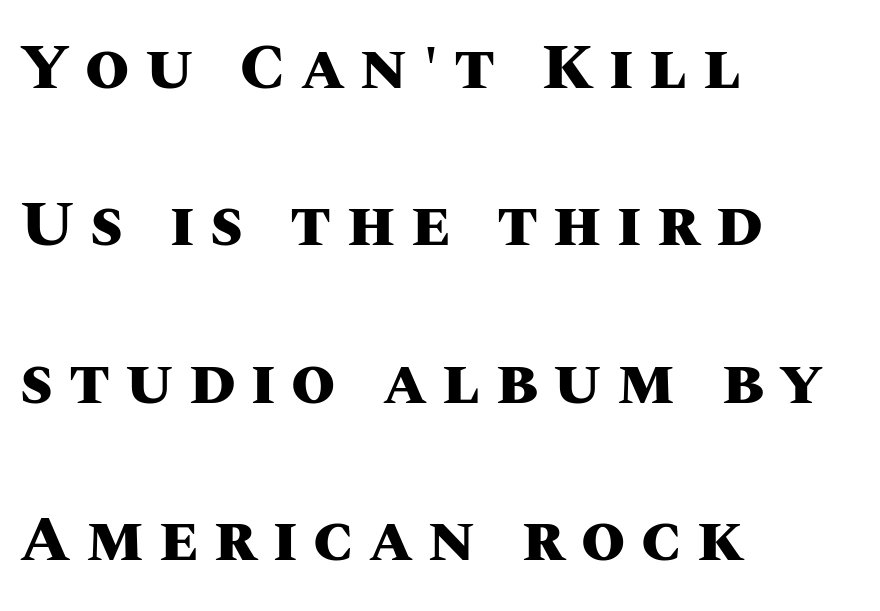
Chunky letters — that's bold for sure. The rendering uses natural spacing where letterforms have individual widths. Summary of vertical rhythm: relaxed, with wide interline spacing. Visually the block forms a straight wall on the left and a jagged coastline on the right. No word sits above an underline. Posture: vertical.
